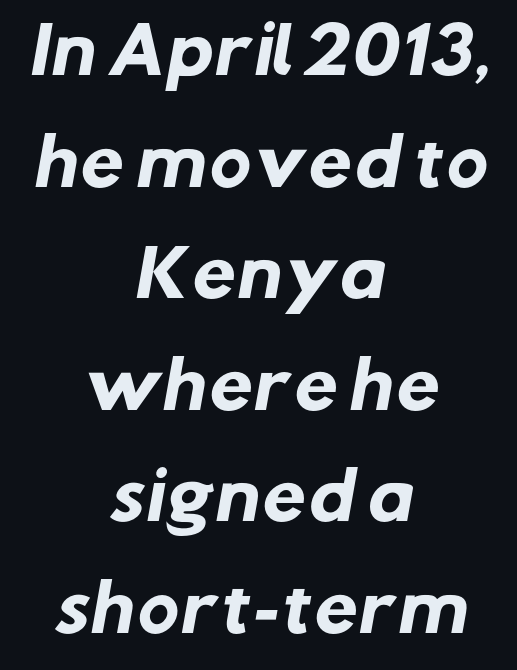
The image shows 63 px heavy sans-serif type; set centered, line spacing 1.77x, normal letter spacing, not underlined; low stroke contrast and a medium x-height.
